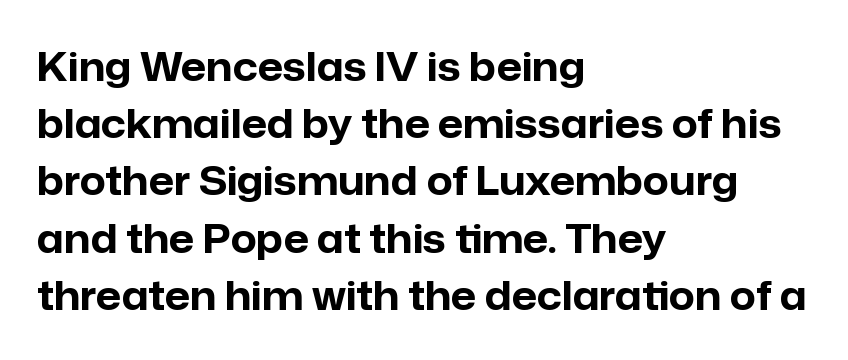
Q: Is the text bold? A: Yes.
Q: Is the text italic (slanted)? A: No, it is upright.
Q: Is the typeface a serif or a sans-serif typeface? A: Sans-serif.
Q: Is the text underlined? A: No.
Q: How is the paragraph aligned? A: Left-aligned.
Q: Is the spacing between letters normal or unusually wide? A: Normal.
Q: Is the spacing between lines tight, normal or loose? A: Normal.
Q: Width (condensed, normal, or wide)? A: Normal.
Q: Stroke contrast? A: Low.
Q: x-height? A: Medium.
Q: Monospaced? A: No.
